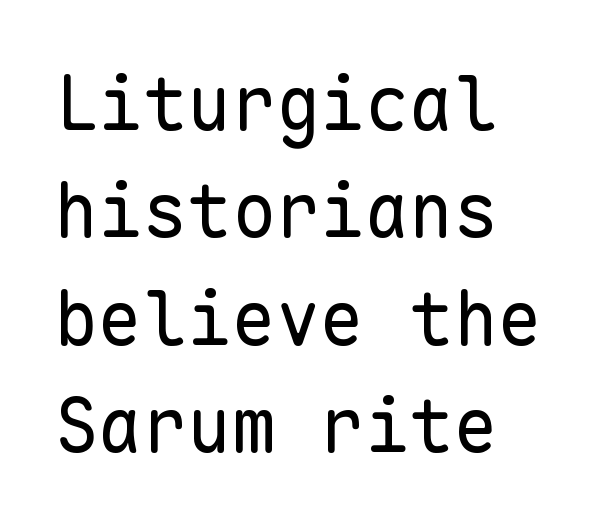
Q: Is the text bold? A: No.
Q: Is the text italic (slanted)? A: No, it is upright.
Q: Is the typeface a serif or a sans-serif typeface? A: Sans-serif.
Q: Is the text underlined? A: No.
Q: How is the paragraph aligned? A: Left-aligned.
Q: Is the spacing between letters normal or unusually wide? A: Normal.
Q: Is the spacing between lines tight, normal or loose? A: Normal.
Q: Width (condensed, normal, or wide)? A: Normal.
Q: Stroke contrast? A: Low.
Q: x-height? A: Medium.
Q: Monospaced? A: Yes.
